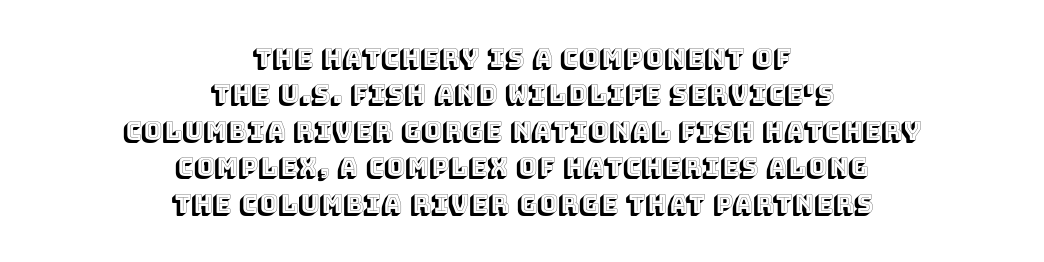
Decoration check: the copy has no underline. These lines keep a tight, regular rhythm from letter to letter. A roman cut, with each character standing at attention. Each new line begins a customary step beneath the previous one. This rendering uses center alignment, leaving both contours irregular but symmetric.
